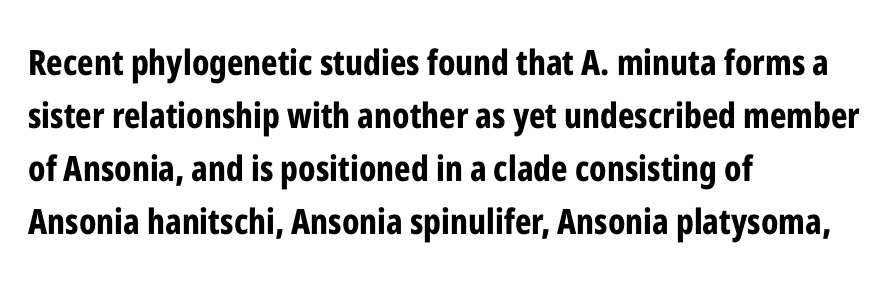
Q: Is the text bold? A: Yes.
Q: Is the text italic (slanted)? A: No, it is upright.
Q: Is the typeface a serif or a sans-serif typeface? A: Sans-serif.
Q: Is the text underlined? A: No.
Q: How is the paragraph aligned? A: Left-aligned.
Q: Is the spacing between letters normal or unusually wide? A: Normal.
Q: Is the spacing between lines tight, normal or loose? A: Normal.
Q: Width (condensed, normal, or wide)? A: Condensed.
Q: Stroke contrast? A: Low.
Q: x-height? A: Medium.
Q: Monospaced? A: No.
